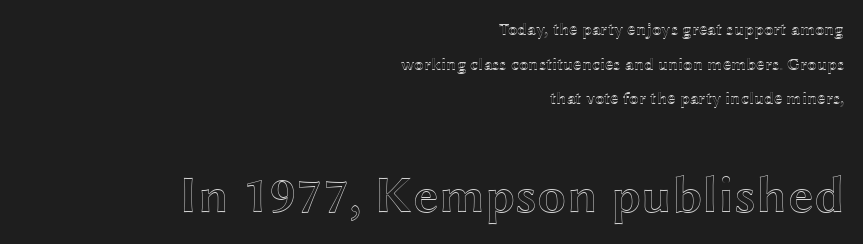
{"italic": "no", "width": "wide", "x_height": "medium", "monospaced": "no", "underline": "no", "align": "right", "line_spacing": "loose", "line_spacing_ratio": 2.04, "letter_spacing": "normal", "letter_spacing_em": 0.0, "larger_block": "second", "size_ratio": 3.06, "glyph_px": 52}
